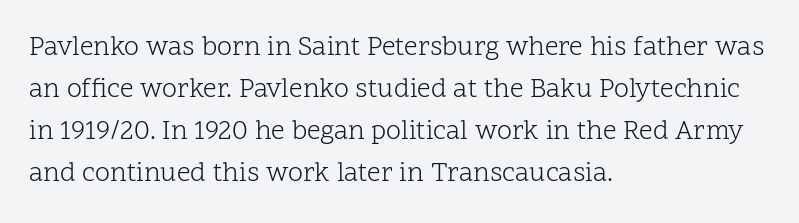
{"italic": "no", "bold": "no", "underline": "no", "align": "left", "line_spacing": "normal", "line_spacing_ratio": 1.55, "letter_spacing": "normal", "letter_spacing_em": 0.0, "glyph_px": 27}
